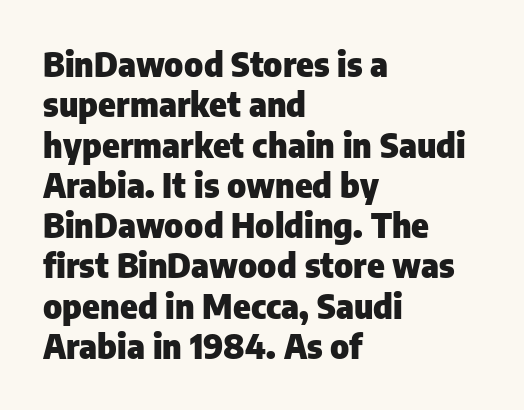
Q: Is the text bold? A: Yes.
Q: Is the text italic (slanted)? A: No, it is upright.
Q: Is the typeface a serif or a sans-serif typeface? A: Sans-serif.
Q: Is the text underlined? A: No.
Q: How is the paragraph aligned? A: Left-aligned.
Q: Is the spacing between letters normal or unusually wide? A: Normal.
Q: Width (condensed, normal, or wide)? A: Normal.
Q: Stroke contrast? A: Low.
Q: x-height? A: Medium.
Q: Monospaced? A: No.
